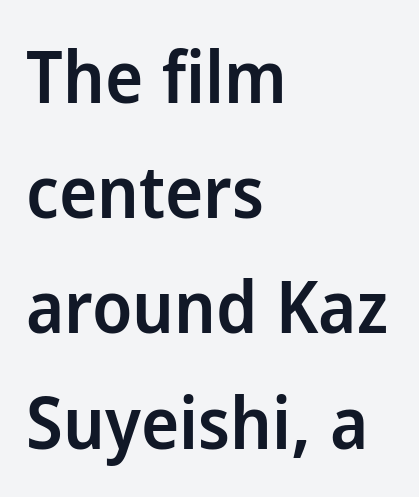
These lines were composed using upright roman letters. Is the letter spacing exaggerated? No — it looks like the ordinary default. The rendering uses a moderate line-height, typical for paragraphs. Rule under the text: the space is simply empty.
